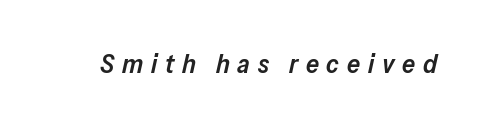
A bare baseline throughout the passage. Stems and bowls a touch heavier than normal — semibold. Glyph-to-glyph distance is far greater than everyday printed text. It's the slanting kind of type.
